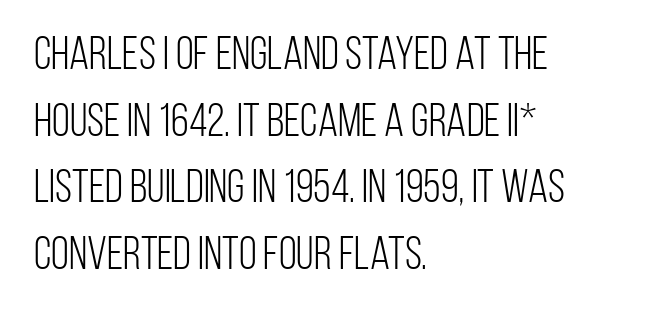
{"serif": "no", "italic": "no", "bold": "no", "weight": "light", "width": "condensed", "stroke_contrast": "low", "x_height": "large", "monospaced": "no", "underline": "no", "align": "left", "line_spacing": "normal", "line_spacing_ratio": 1.45, "letter_spacing": "normal", "letter_spacing_em": 0.0, "glyph_px": 46}
